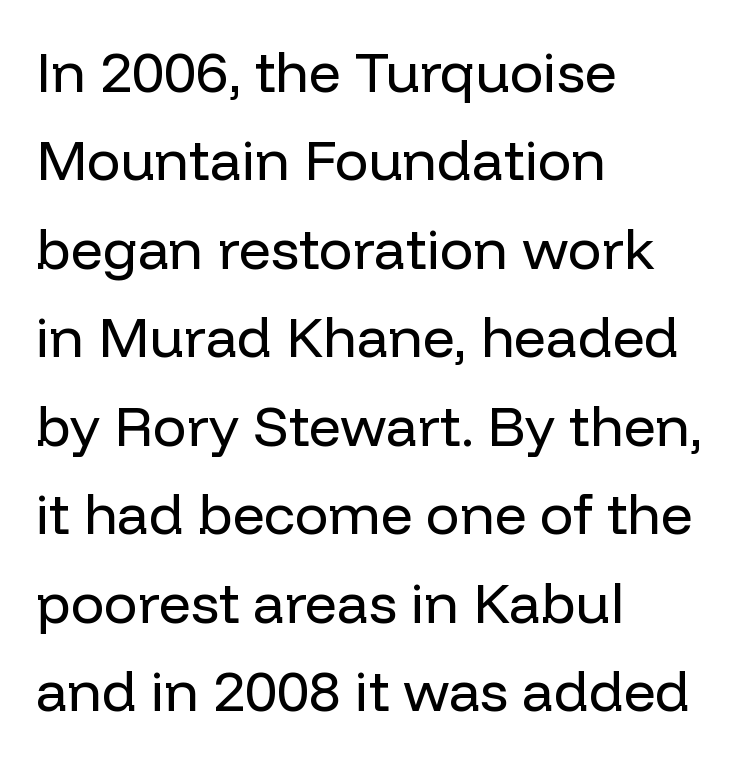
The image shows 56 px regular-weight sans-serif type, upright; set left-aligned, normal line spacing (1.58x), normal letter spacing, not underlined; low stroke contrast and a medium x-height.
